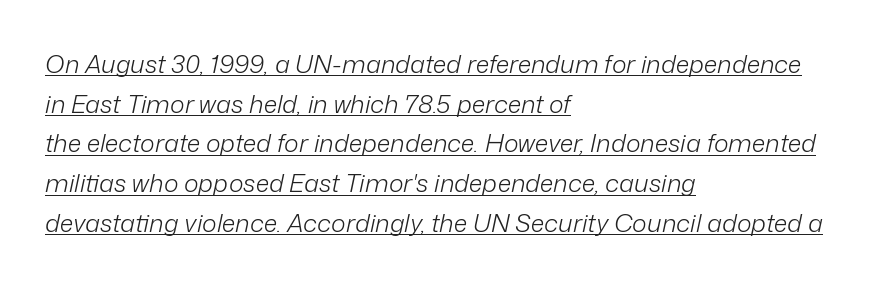
Q: Is the text bold? A: No.
Q: Is the text italic (slanted)? A: Yes, it leans right by about 12 degrees.
Q: Is the text underlined? A: Yes.
Q: How is the paragraph aligned? A: Left-aligned.
Q: Is the spacing between letters normal or unusually wide? A: Normal.
Q: Is the spacing between lines tight, normal or loose? A: Normal.
